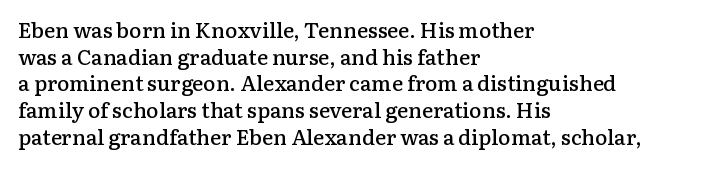
The image shows 21 px text type, upright; set left-aligned, normal line spacing (1.27x), normal letter spacing, not underlined.
